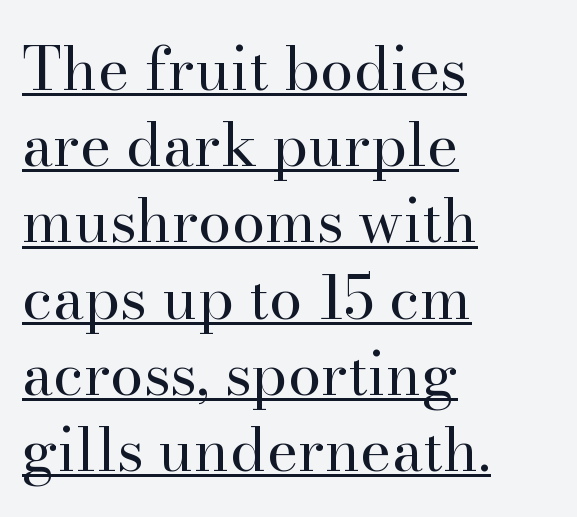
The image shows 60 px regular-weight serif type, upright; set left-aligned, normal line spacing (1.27x), normal letter spacing, underlined; high stroke contrast and a small x-height.
